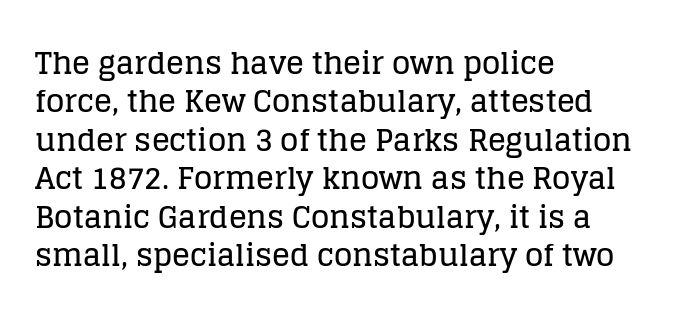
The image shows 30 px serif type, upright; set left-aligned, normal line spacing (1.28x), normal letter spacing, not underlined; low stroke contrast and a large x-height.
